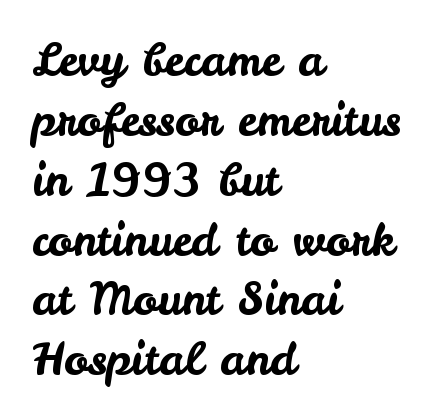
{"serif": "no", "width": "normal", "stroke_contrast": "low", "x_height": "small", "monospaced": "no", "underline": "no", "align": "left", "line_spacing": "normal", "line_spacing_ratio": 1.33, "letter_spacing": "normal", "letter_spacing_em": 0.0, "glyph_px": 45}
